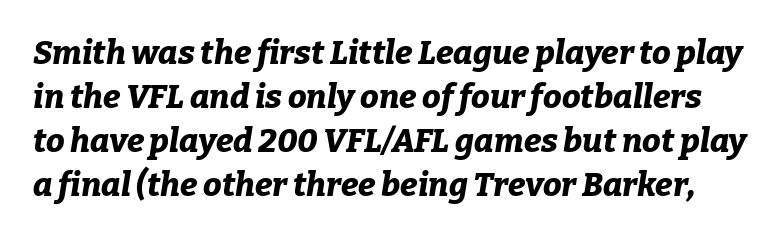
Q: Is the text bold? A: Yes.
Q: Is the text italic (slanted)? A: Yes, it leans right by about 9 degrees.
Q: Is the text underlined? A: No.
Q: Is the spacing between letters normal or unusually wide? A: Normal.
Q: Is the spacing between lines tight, normal or loose? A: Normal.
Q: Width (condensed, normal, or wide)? A: Normal.
Q: Stroke contrast? A: Low.
Q: x-height? A: Medium.
Q: Monospaced? A: No.
